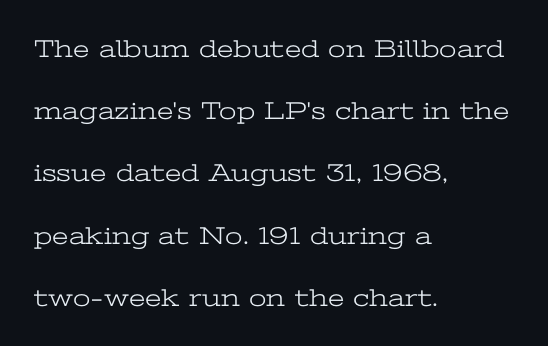
The image shows 25 px text type, upright; set left-aligned, loose line spacing (2.49x), normal letter spacing, not underlined.
